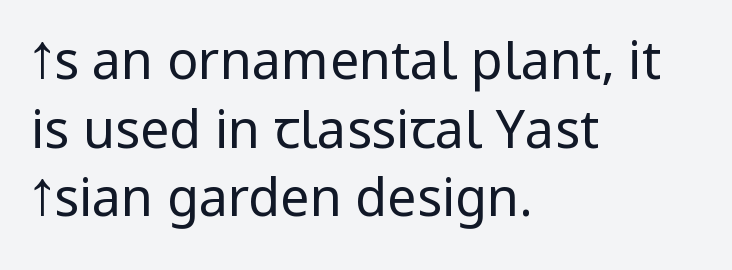
The image shows 52 px regular-weight, condensed sans-serif type, upright; set left-aligned, normal line spacing (1.32x), normal letter spacing, not underlined; low stroke contrast and a large x-height.
